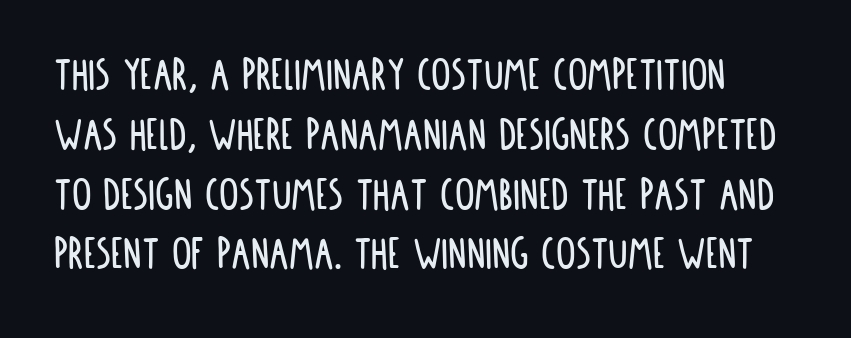
{"serif": "no", "italic": "no", "width": "condensed", "stroke_contrast": "low", "x_height": "large", "monospaced": "no", "underline": "no", "line_spacing_ratio": 1.22, "letter_spacing": "normal", "letter_spacing_em": 0.0, "glyph_px": 49}
